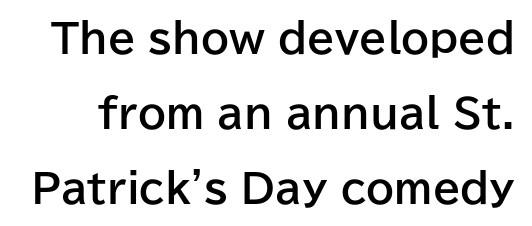
Note: no serifs on the glyphs. Characters follow at the spacing the type designer built in. Just letters on the line, the space beneath them empty. Each glyph is drawn with heavy, bold strokes. The axis of the letterforms is exactly vertical.
